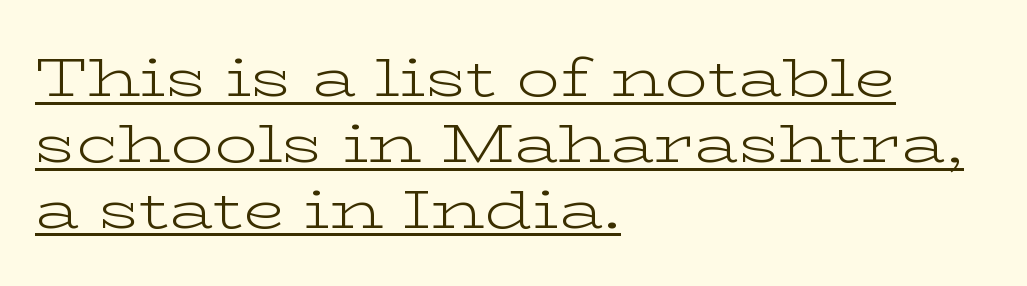
Q: Is the text bold? A: No.
Q: Is the text italic (slanted)? A: No, it is upright.
Q: Is the typeface a serif or a sans-serif typeface? A: Serif.
Q: Is the text underlined? A: Yes.
Q: How is the paragraph aligned? A: Left-aligned.
Q: Is the spacing between letters normal or unusually wide? A: Normal.
Q: Width (condensed, normal, or wide)? A: Wide.
Q: Stroke contrast? A: Low.
Q: x-height? A: Medium.
Q: Monospaced? A: No.
